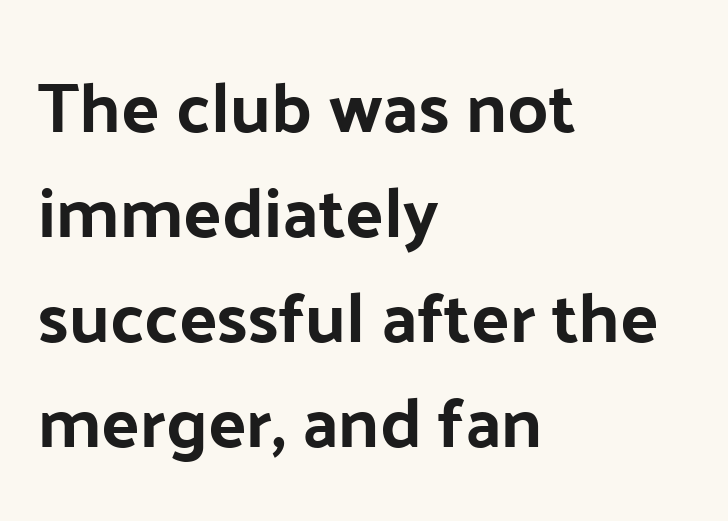
Q: Is the text italic (slanted)? A: No, it is upright.
Q: Is the typeface a serif or a sans-serif typeface? A: Sans-serif.
Q: Is the text underlined? A: No.
Q: How is the paragraph aligned? A: Left-aligned.
Q: Is the spacing between letters normal or unusually wide? A: Normal.
Q: Is the spacing between lines tight, normal or loose? A: Normal.
Q: Width (condensed, normal, or wide)? A: Normal.
Q: Stroke contrast? A: Low.
Q: x-height? A: Medium.
Q: Monospaced? A: No.
